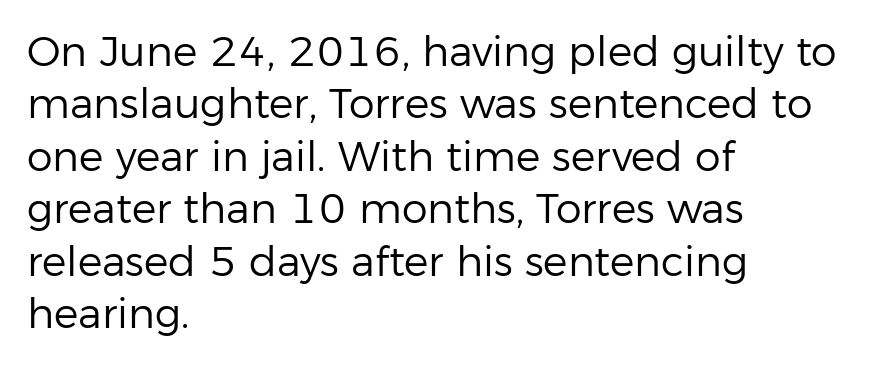
Q: Is the text bold? A: No.
Q: Is the text italic (slanted)? A: No, it is upright.
Q: Is the typeface a serif or a sans-serif typeface? A: Sans-serif.
Q: Is the text underlined? A: No.
Q: How is the paragraph aligned? A: Left-aligned.
Q: Is the spacing between letters normal or unusually wide? A: Normal.
Q: Is the spacing between lines tight, normal or loose? A: Normal.
Q: Width (condensed, normal, or wide)? A: Normal.
Q: Stroke contrast? A: Low.
Q: x-height? A: Medium.
Q: Monospaced? A: No.
